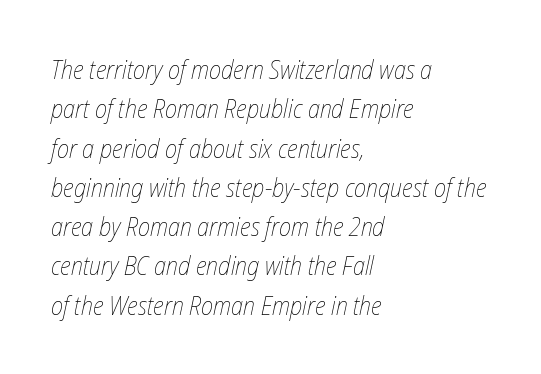
{"italic": "yes", "lean": "right", "slant_degrees": 12, "bold": "no", "underline": "no", "align": "left", "line_spacing": "normal", "line_spacing_ratio": 1.51, "letter_spacing": "normal", "letter_spacing_em": 0.0, "glyph_px": 26}
